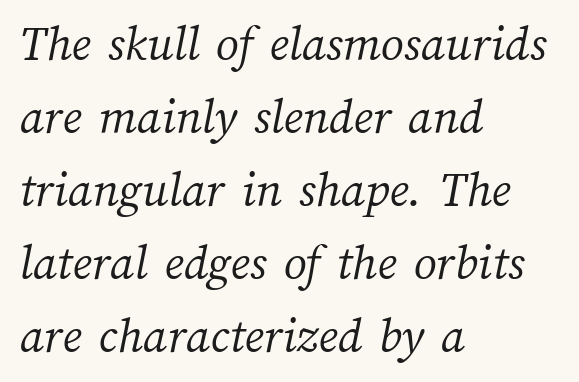
Q: Is the text bold? A: No.
Q: Is the text underlined? A: No.
Q: How is the paragraph aligned? A: Left-aligned.
Q: Is the spacing between letters normal or unusually wide? A: Normal.
Q: Is the spacing between lines tight, normal or loose? A: Normal.
Q: Width (condensed, normal, or wide)? A: Normal.
Q: Stroke contrast? A: Medium.
Q: x-height? A: Medium.
Q: Monospaced? A: No.
